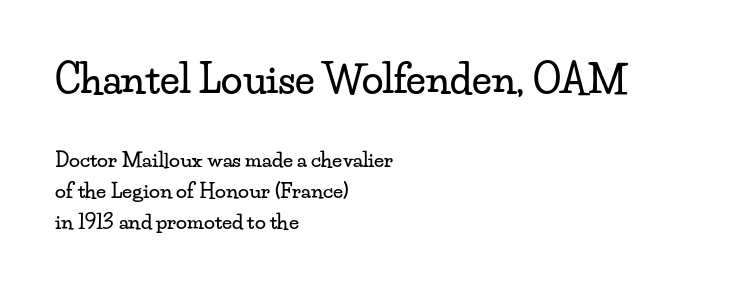
The image shows 39 px wide serif type, upright; set left-aligned, normal line spacing (1.55x), normal letter spacing, not underlined; the first (top) block is 1.95x larger; low stroke contrast and a small x-height.
